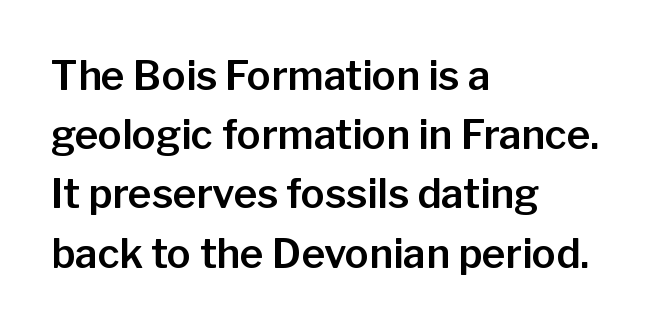
{"serif": "no", "italic": "no", "width": "normal", "stroke_contrast": "low", "x_height": "medium", "monospaced": "no", "underline": "no", "align": "left", "line_spacing": "normal", "line_spacing_ratio": 1.48, "letter_spacing": "normal", "letter_spacing_em": 0.0, "glyph_px": 40}
